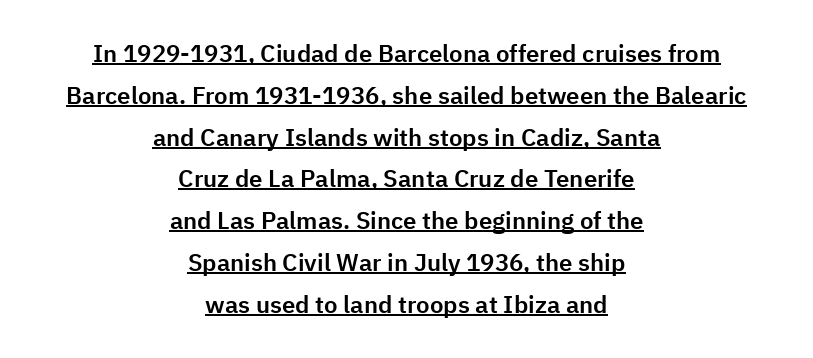
{"italic": "no", "underline": "yes", "align": "center", "line_spacing_ratio": 1.74, "letter_spacing": "normal", "letter_spacing_em": 0.0, "glyph_px": 24}
